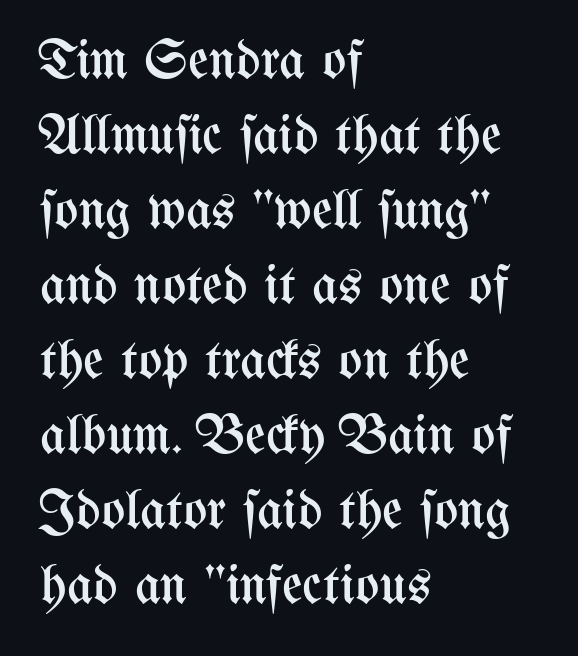
Proportional: the letters do not fall into vertical columns. Each line starts at the same left margin while the right side varies. Normally led — the rows are evenly, conventionally spaced. Nobody drew a line under any word here.
